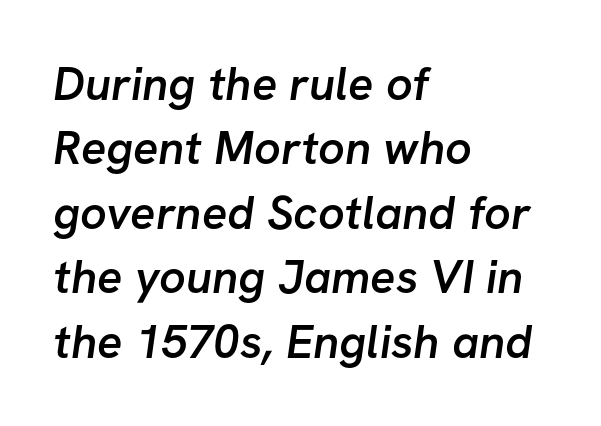
To sum up the face: it is a sans, with no serifs. The letters sit at their default tracking, neither squeezed nor spread. I'd describe the lettering as semibold — firm but not a full bold. Only glyphs here, with clear space below each row. Evenly set lines give the paragraph a standard silhouette. Each letter keeps its own natural width here, so spacing adapts to shape.
